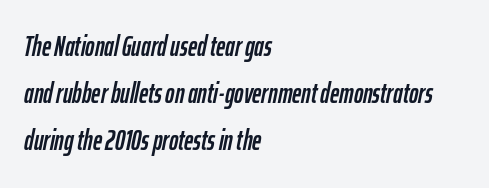
The image shows 28 px condensed type, italic (leaning right); set left-aligned, normal line spacing (1.68x), normal letter spacing, not underlined; low stroke contrast and a medium x-height.
